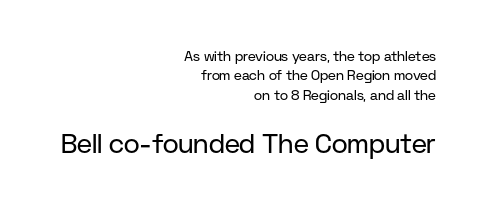
The image shows 27 px text type, upright; set right-aligned, normal line spacing (1.38x), normal letter spacing, not underlined; the second (bottom) block is 1.93x larger.
